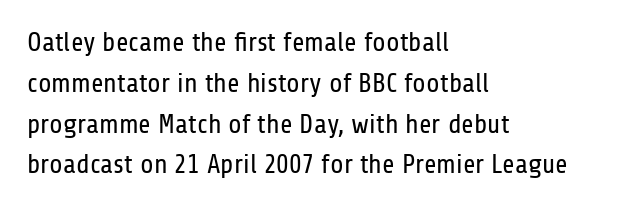
{"italic": "no", "bold": "no", "underline": "no", "align": "left", "line_spacing": "normal", "line_spacing_ratio": 1.51, "letter_spacing": "normal", "letter_spacing_em": 0.0, "glyph_px": 27}
